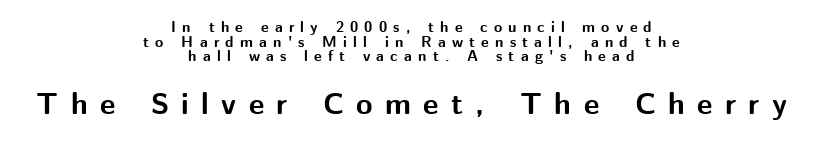
Each word looks stretched out because of the extra space between its letters. The second block has been scaled up relative to the first. The type family on display is of the sans-serif kind. Character widths vary here, with narrow letters taking less room than wide ones. Interline gaps are noticeably narrow in this sample. The compositor balanced each line on the midline.
